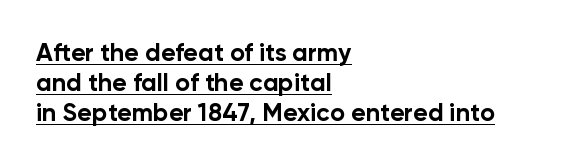
{"italic": "no", "bold": "yes", "underline": "yes", "align": "left", "line_spacing_ratio": 1.2, "letter_spacing": "normal", "letter_spacing_em": 0.0, "glyph_px": 25}
